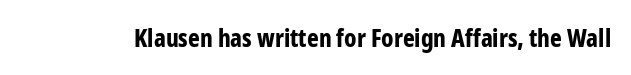
Underlining? Definitely not there. Strong, thick strokes mark this as bold type. This sample uses an upright cut, with every glyph sitting square on the baseline. A typesetter would call this zero additional tracking.
